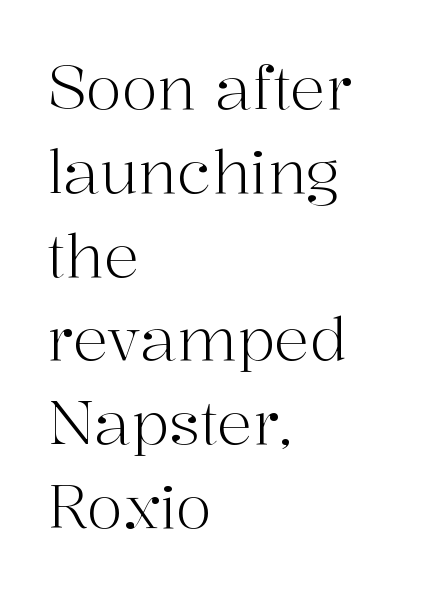
{"serif": "yes", "italic": "no", "bold": "no", "weight": "light", "width": "normal", "stroke_contrast": "high", "x_height": "medium", "monospaced": "no", "underline": "no", "align": "left", "line_spacing": "normal", "line_spacing_ratio": 1.42, "letter_spacing": "normal", "letter_spacing_em": 0.0, "glyph_px": 59}
